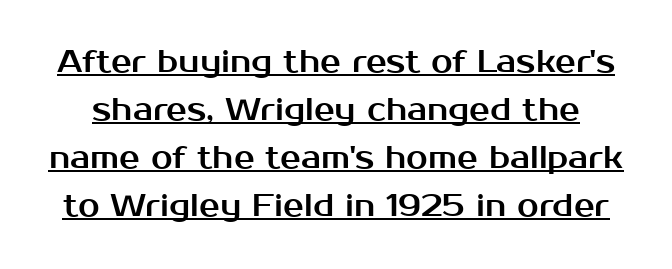
The image shows 31 px sans-serif type, upright; set normal line spacing (1.55x), normal letter spacing, underlined; medium stroke contrast and a medium x-height.
